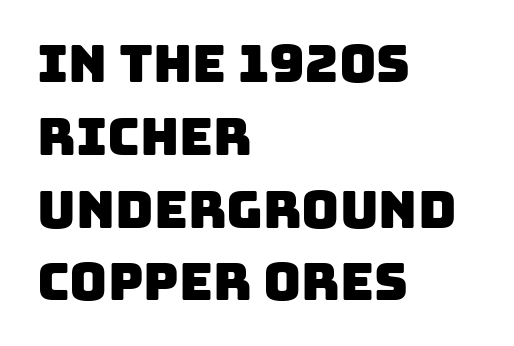
The image shows 52 px sans-serif type; set left-aligned, normal line spacing (1.4x), normal letter spacing, not underlined; low stroke contrast and a large x-height.
